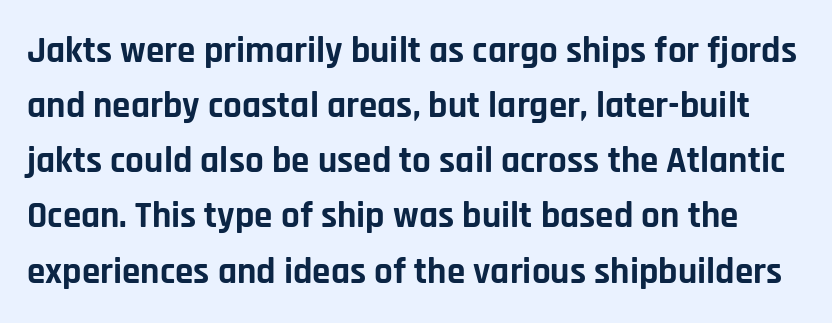
The image shows 37 px bold sans-serif type, upright; set normal line spacing (1.49x), normal letter spacing, not underlined; low stroke contrast and a large x-height.
